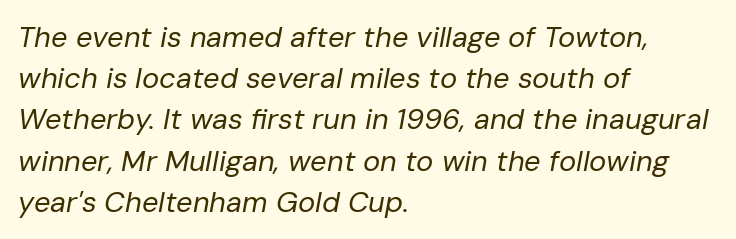
Typeset ragged right — the left edge is the straight one. You could not count columns in this text — the font is proportionally spaced. Weight: not bold — regular or lighter. Designer's note — italics engaged. Students, note that the glyphs here touch the page at normal intervals.
